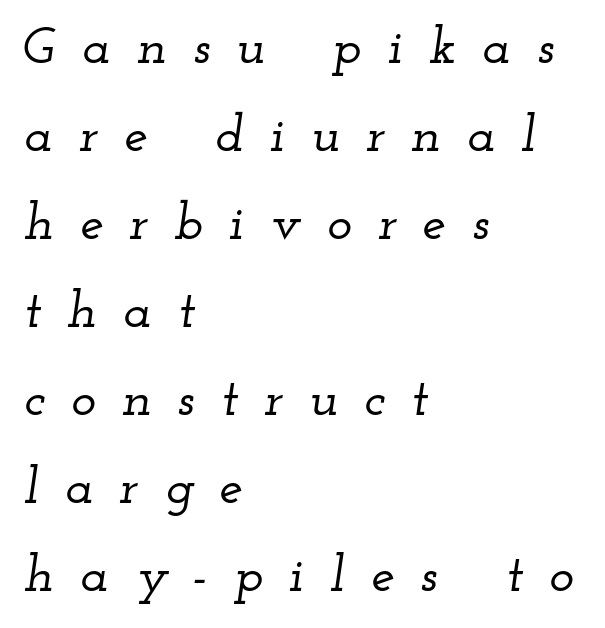
Rule under the text: the space is simply empty. The type is letterspaced generously, with wide tracking. Vertical spacing — default. This rendering employs a face with finishing strokes, i.e., a serif. Slanted lettering throughout. The compositor pushed each line to the left boundary.
